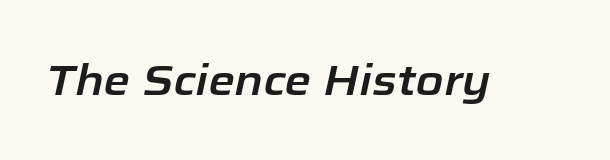
{"italic": "yes", "lean": "right", "slant_degrees": 12, "width": "normal", "stroke_contrast": "low", "x_height": "medium", "monospaced": "no", "underline": "no", "letter_spacing": "normal", "letter_spacing_em": 0.0, "glyph_px": 43}
